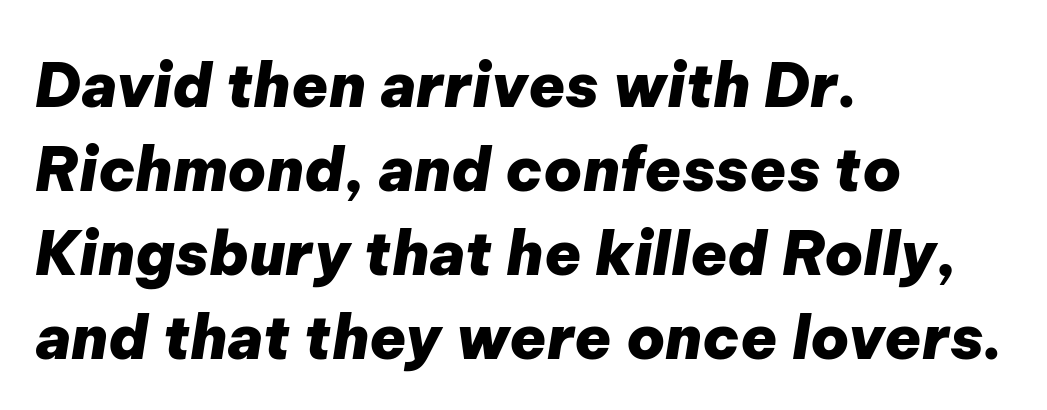
Lines of text with bare space underneath. Honestly, the letter spacing is just normal — you wouldn't notice it. If you drew a line through each stem, it would be angled. This is heavy type, rendered in bold.
